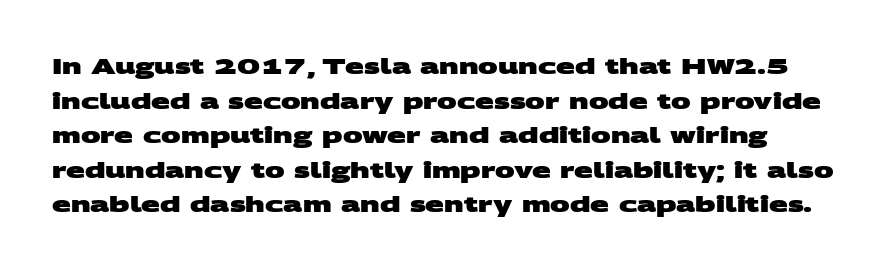
The image shows 22 px bold type; set normal line spacing (1.57x), normal letter spacing, not underlined.
